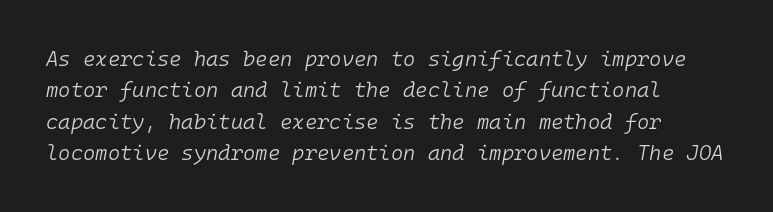
{"italic": "yes", "lean": "right", "slant_degrees": 10, "bold": "no", "underline": "no", "line_spacing": "normal", "line_spacing_ratio": 1.5, "letter_spacing": "normal", "letter_spacing_em": 0.0, "glyph_px": 21}
